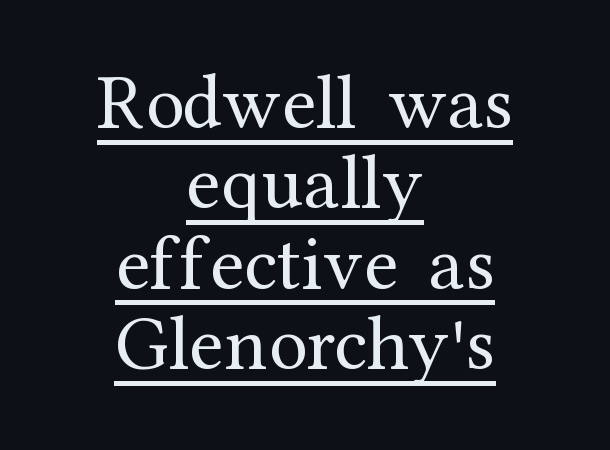
The image shows 78 px regular-weight serif type, upright; set centered, tight line spacing (1.03x), normal letter spacing, underlined; medium stroke contrast and a medium x-height.
